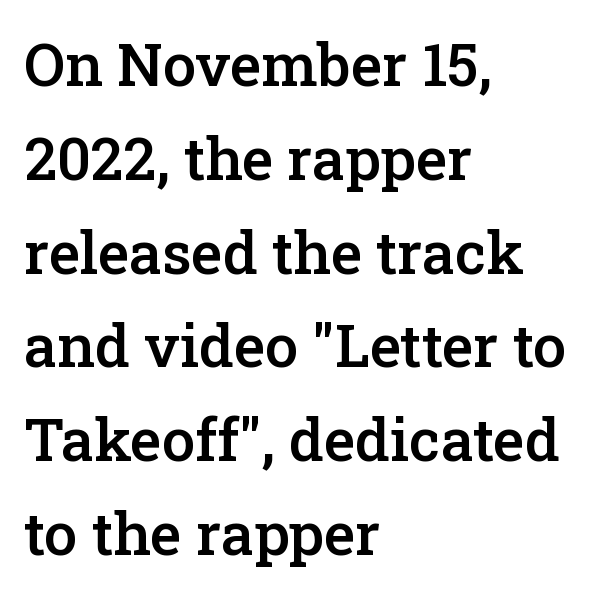
Q: Is the text bold? A: Semi-bold.
Q: Is the text italic (slanted)? A: No, it is upright.
Q: Is the typeface a serif or a sans-serif typeface? A: Serif.
Q: Is the text underlined? A: No.
Q: How is the paragraph aligned? A: Left-aligned.
Q: Is the spacing between letters normal or unusually wide? A: Normal.
Q: Is the spacing between lines tight, normal or loose? A: Normal.
Q: Width (condensed, normal, or wide)? A: Normal.
Q: Stroke contrast? A: Low.
Q: x-height? A: Medium.
Q: Monospaced? A: No.
